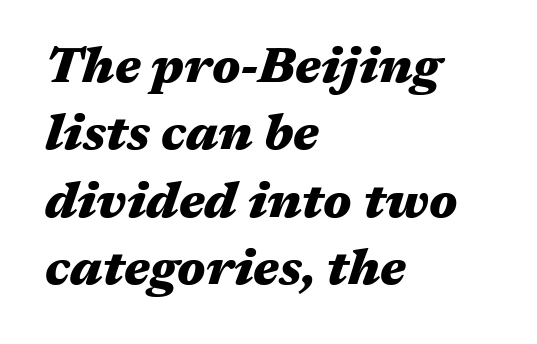
{"italic": "yes", "lean": "right", "slant_degrees": 17, "bold": "yes", "weight": "heavy", "width": "wide", "stroke_contrast": "medium", "x_height": "medium", "monospaced": "no", "underline": "no", "align": "left", "line_spacing": "normal", "line_spacing_ratio": 1.35, "letter_spacing": "normal", "letter_spacing_em": 0.0, "glyph_px": 50}
